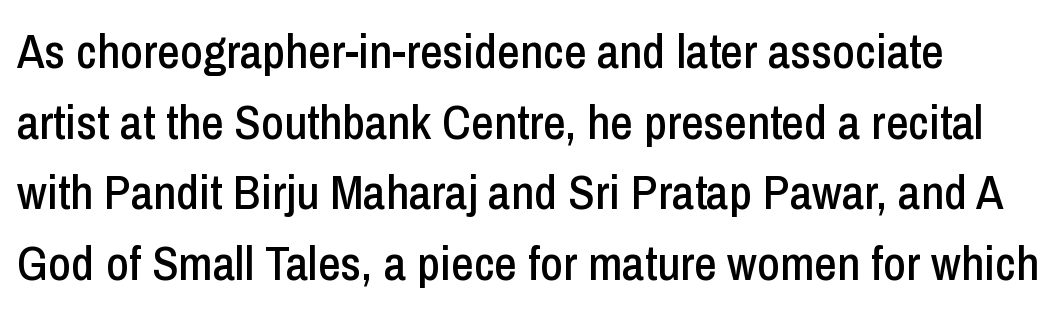
Tracking value appears to be zero — textbook default spacing. The passage shown is typed in a proportional face where columns would drift. These lines sit exactly where default settings would place them. A sans-serif font was chosen for this passage. The axis of the letterforms is exactly vertical.
